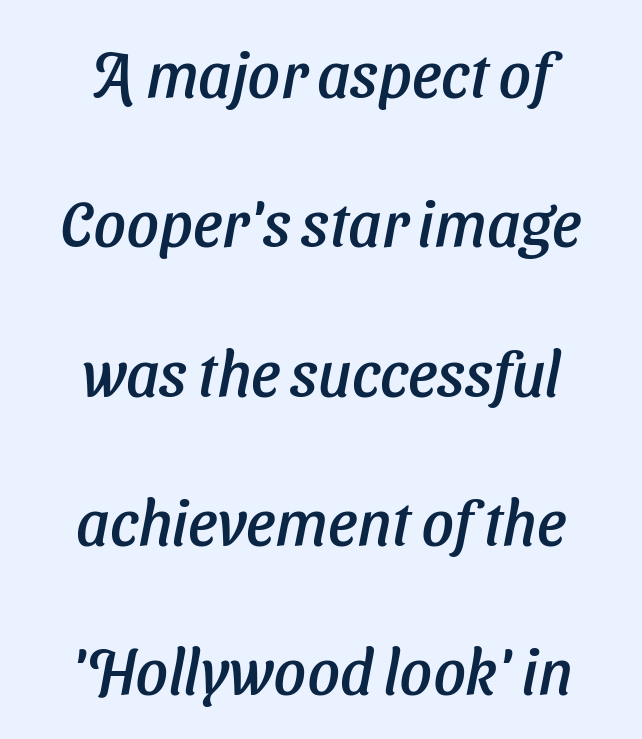
The image shows 63 px text type, italic (leaning right); set centered, loose line spacing (2.37x), normal letter spacing, not underlined; low stroke contrast and a medium x-height.
